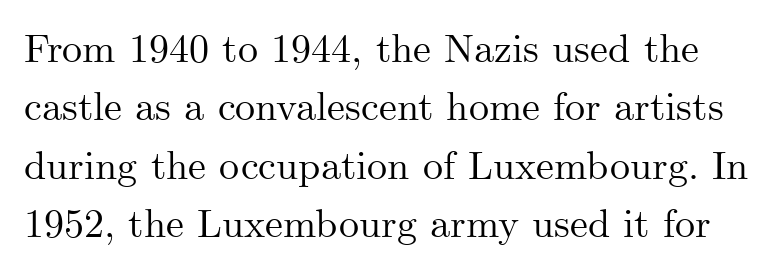
The glyphs in this specimen are seriffed. One glance says typical: line gaps are just what's usual. Observe the ordinary spacing: letters are neighbours, not strangers. Letters rest on an invisible, unmarked baseline.
